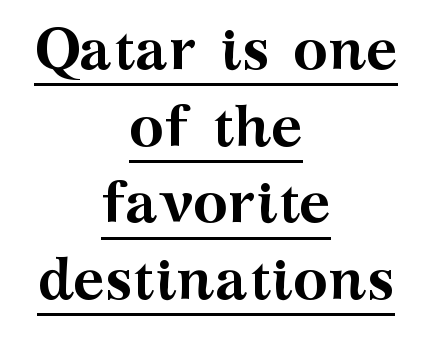
{"serif": "yes", "italic": "no", "bold": "yes", "weight": "semibold", "width": "wide", "stroke_contrast": "medium", "x_height": "medium", "monospaced": "no", "underline": "yes", "align": "center", "line_spacing": "normal", "line_spacing_ratio": 1.3, "letter_spacing": "normal", "letter_spacing_em": 0.0, "glyph_px": 59}
